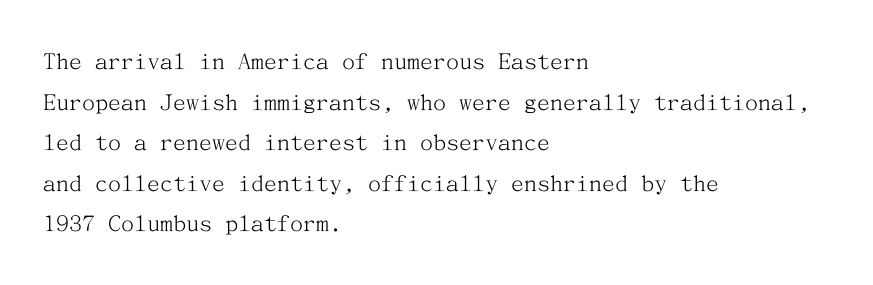
The zone under the glyphs is completely vacant. Letters have the restrained weight of plain body copy at most. Line beginnings align vertically; line endings do not. The gaps between neighbouring characters are ordinary and unremarkable.
